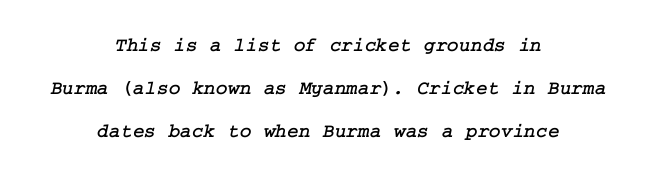
{"underline": "no", "align": "center", "line_spacing": "loose", "line_spacing_ratio": 2.14, "letter_spacing": "normal", "letter_spacing_em": 0.0, "glyph_px": 20}
